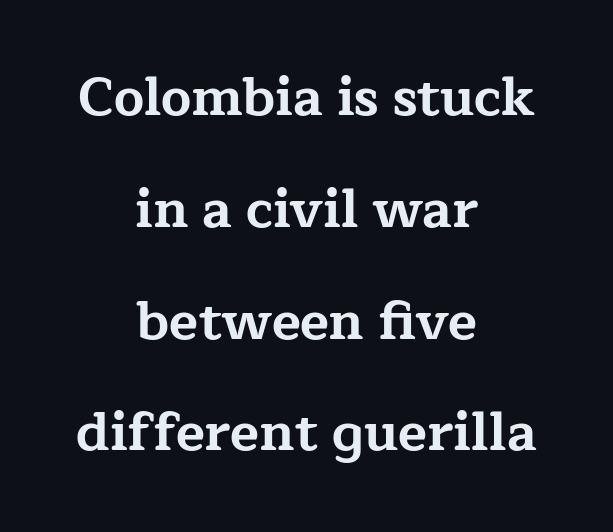
Q: Is the text bold? A: Yes.
Q: Is the text italic (slanted)? A: No, it is upright.
Q: Is the typeface a serif or a sans-serif typeface? A: Serif.
Q: Is the text underlined? A: No.
Q: How is the paragraph aligned? A: Centered.
Q: Is the spacing between letters normal or unusually wide? A: Normal.
Q: Is the spacing between lines tight, normal or loose? A: Loose.
Q: Width (condensed, normal, or wide)? A: Wide.
Q: Stroke contrast? A: Low.
Q: x-height? A: Medium.
Q: Monospaced? A: No.
